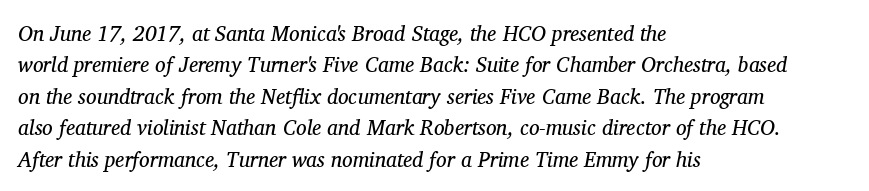
{"italic": "yes", "lean": "right", "slant_degrees": 11, "bold": "no", "underline": "no", "align": "left", "line_spacing": "normal", "line_spacing_ratio": 1.5, "letter_spacing": "normal", "letter_spacing_em": 0.0, "glyph_px": 21}
